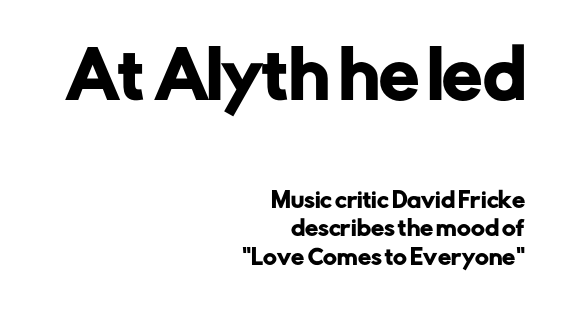
A student would call this right alignment; a typographer would say flush right, rag left. Rows of type keep a routine distance in the vertical direction. Do the letters lean? They stand straight. This sample uses plain, unmodified letter spacing. I'd call this a sans setting — the letters go barefoot. Nobody drew a line under any word here.
